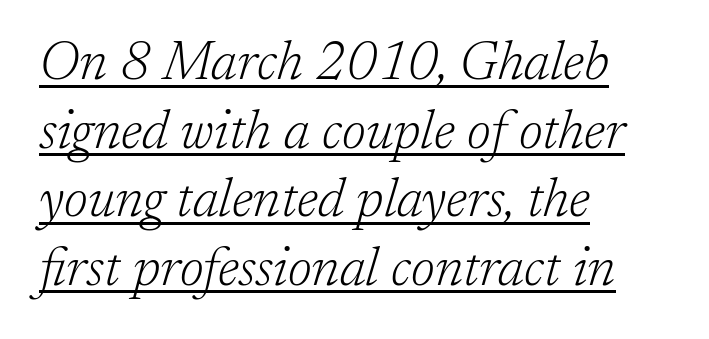
Notice how the passage keeps a crisp vertical edge on the left only. Whoever set this chose a conventional vertical rhythm. The face used here is seriffed, in the tradition of book romans. The face used here has a pronounced slope to its letters. Beneath each row of characters lies a ruled line.
